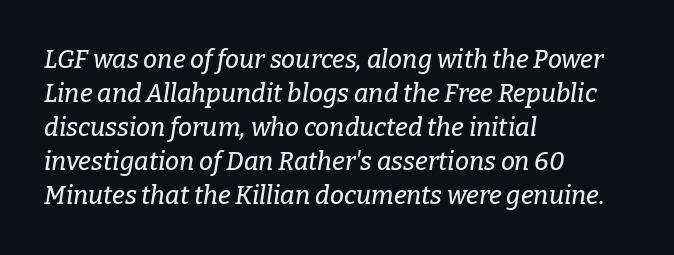
Q: Is the text italic (slanted)? A: Yes, it leans right by about 9 degrees.
Q: Is the text underlined? A: No.
Q: How is the paragraph aligned? A: Left-aligned.
Q: Is the spacing between letters normal or unusually wide? A: Normal.
Q: Is the spacing between lines tight, normal or loose? A: Normal.
